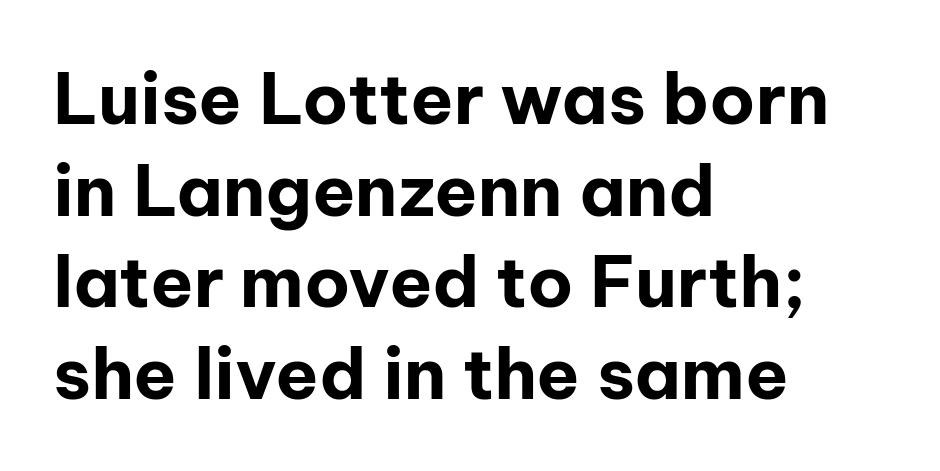
A bare baseline throughout the passage. The vertical gap from one line to the next is medium. Honestly, the letter spacing is just normal — you wouldn't notice it. Caption: bold face, heavy strokes. The passage shown is typed in a proportional face where columns would drift.
